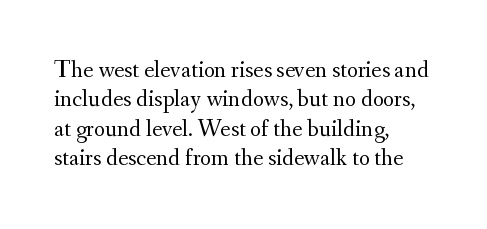
{"italic": "no", "bold": "no", "underline": "no", "align": "left", "line_spacing_ratio": 1.22, "letter_spacing": "normal", "letter_spacing_em": 0.0, "glyph_px": 24}
